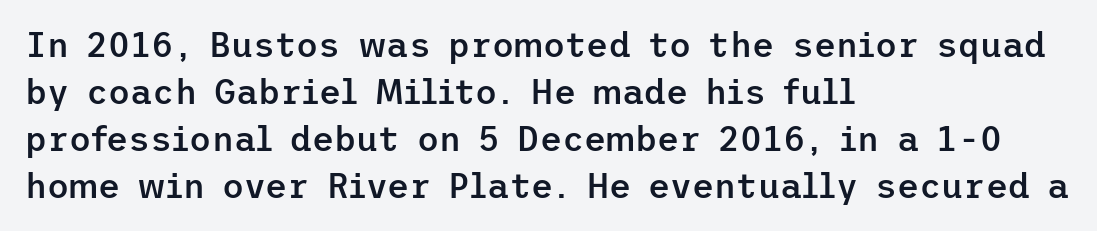
{"serif": "no", "italic": "no", "bold": "semi", "weight": "semibold", "width": "normal", "stroke_contrast": "low", "x_height": "medium", "underline": "no", "align": "left", "line_spacing": "normal", "line_spacing_ratio": 1.38, "letter_spacing": "normal", "letter_spacing_em": 0.0, "glyph_px": 34}
